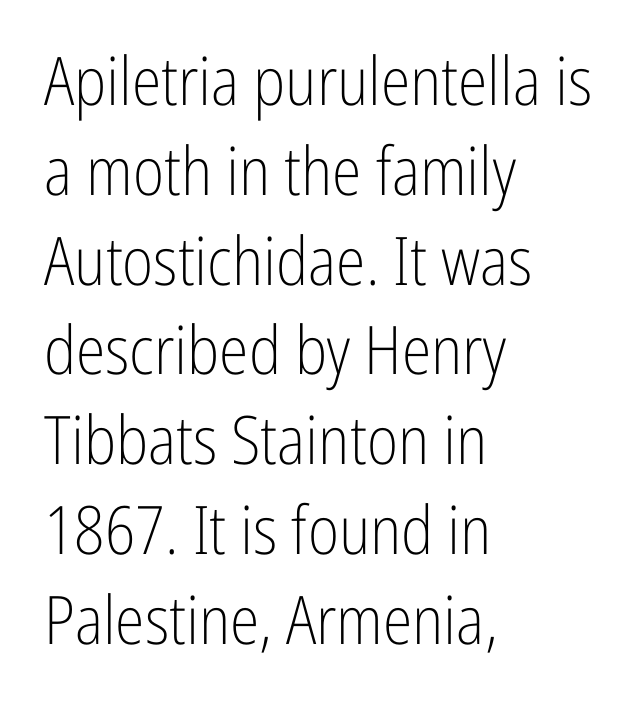
Q: Is the text bold? A: No.
Q: Is the text italic (slanted)? A: No, it is upright.
Q: Is the typeface a serif or a sans-serif typeface? A: Sans-serif.
Q: Is the text underlined? A: No.
Q: How is the paragraph aligned? A: Left-aligned.
Q: Is the spacing between letters normal or unusually wide? A: Normal.
Q: Is the spacing between lines tight, normal or loose? A: Normal.
Q: Width (condensed, normal, or wide)? A: Condensed.
Q: Stroke contrast? A: Low.
Q: x-height? A: Medium.
Q: Monospaced? A: No.
